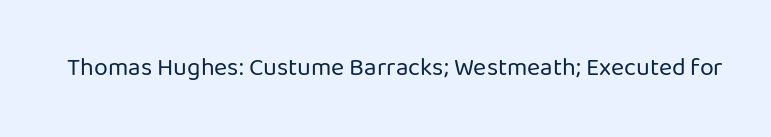
Q: Is the text bold? A: No.
Q: Is the text italic (slanted)? A: No, it is upright.
Q: Is the text underlined? A: No.
Q: Is the spacing between letters normal or unusually wide? A: Normal.
